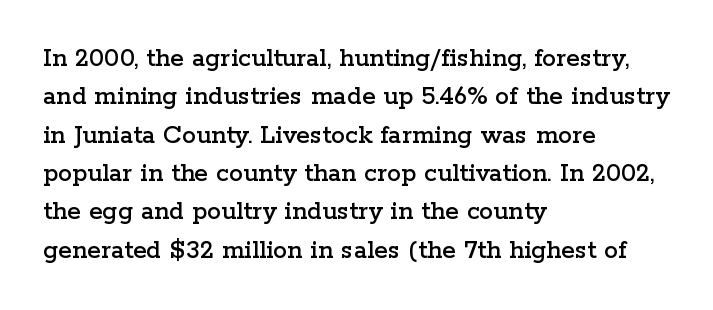
The image shows 28 px wide serif type, upright; set left-aligned, normal line spacing (1.37x), normal letter spacing, not underlined; low stroke contrast and a medium x-height.
